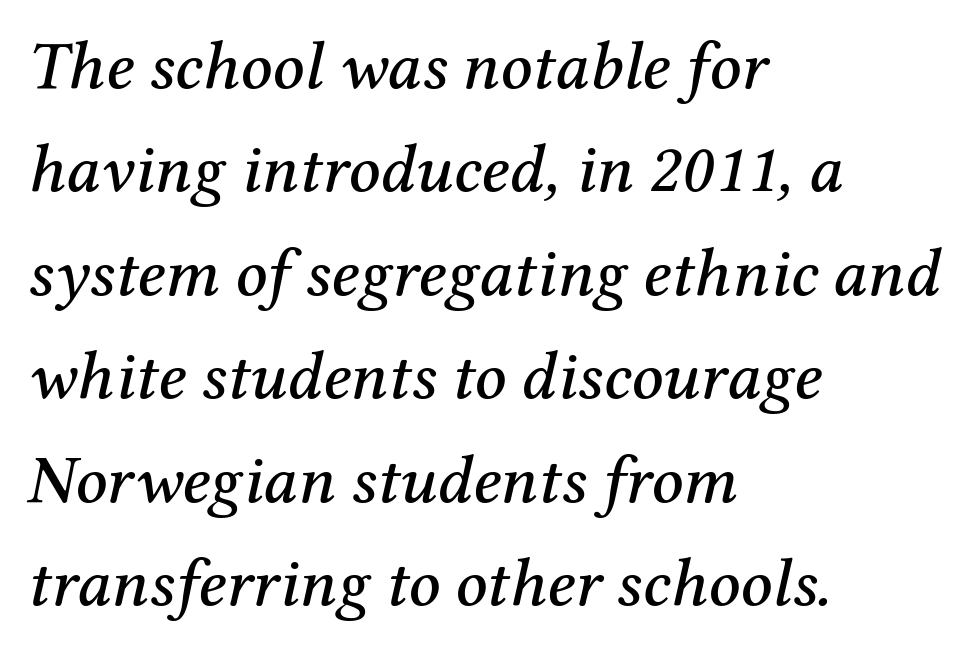
Regular leading. The string is rendered with underlining switched off. The lines are quadded left. Short note: letters normally spaced. The font's italic variant was chosen for this text. Examine the stroke ends and you'll spot serifs.
